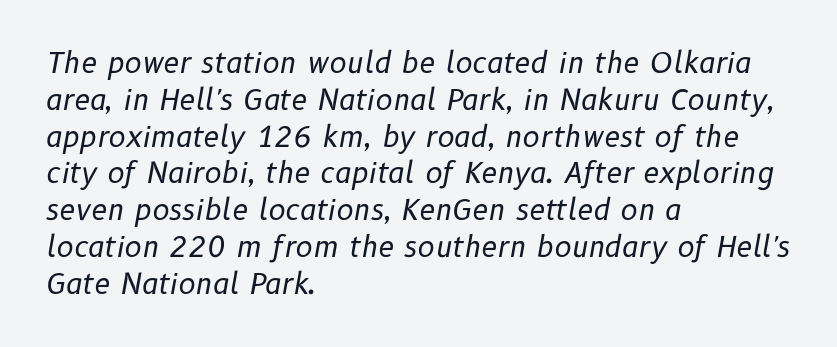
{"italic": "yes", "lean": "right", "slant_degrees": 10, "bold": "no", "weight": "regular", "width": "normal", "stroke_contrast": "low", "x_height": "medium", "monospaced": "no", "underline": "no", "align": "left", "line_spacing": "normal", "line_spacing_ratio": 1.27, "letter_spacing": "normal", "letter_spacing_em": 0.0, "glyph_px": 29}
